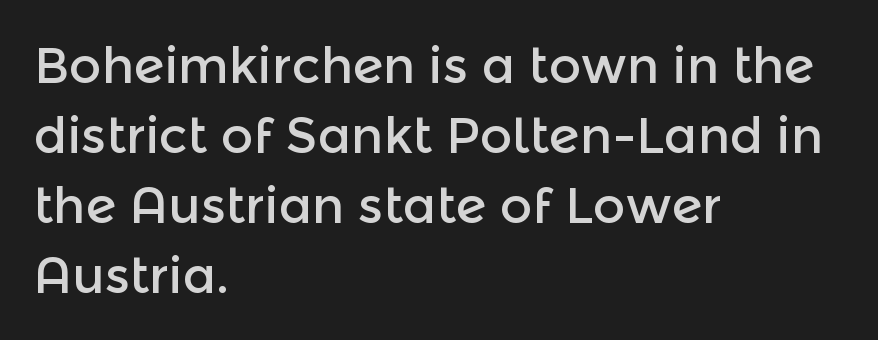
{"serif": "no", "italic": "no", "width": "normal", "x_height": "medium", "monospaced": "no", "underline": "no", "align": "left", "line_spacing": "normal", "line_spacing_ratio": 1.4, "letter_spacing": "normal", "letter_spacing_em": 0.0, "glyph_px": 50}
